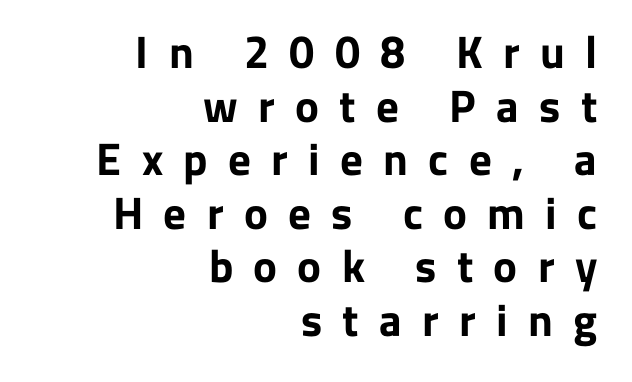
Q: Is the text bold? A: Yes.
Q: Is the text italic (slanted)? A: No, it is upright.
Q: Is the typeface a serif or a sans-serif typeface? A: Sans-serif.
Q: Is the text underlined? A: No.
Q: How is the paragraph aligned? A: Right-aligned.
Q: Is the spacing between letters normal or unusually wide? A: Unusually wide.
Q: Width (condensed, normal, or wide)? A: Normal.
Q: Stroke contrast? A: Low.
Q: x-height? A: Medium.
Q: Monospaced? A: No.
